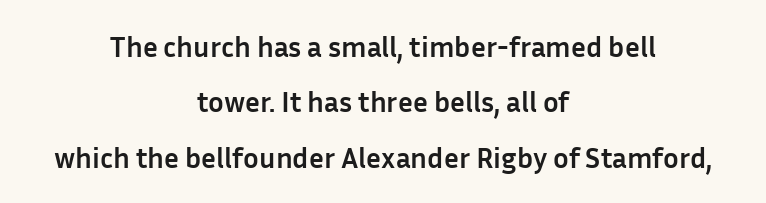
Is the block centered? Yes — each line is placed symmetrically about the middle. The type sits square on the baseline with zero lean. The rendering uses a bold face; every stroke is thick and dark. A sans-serif font was chosen for this passage. The gaps between neighbouring characters are ordinary and unremarkable.
